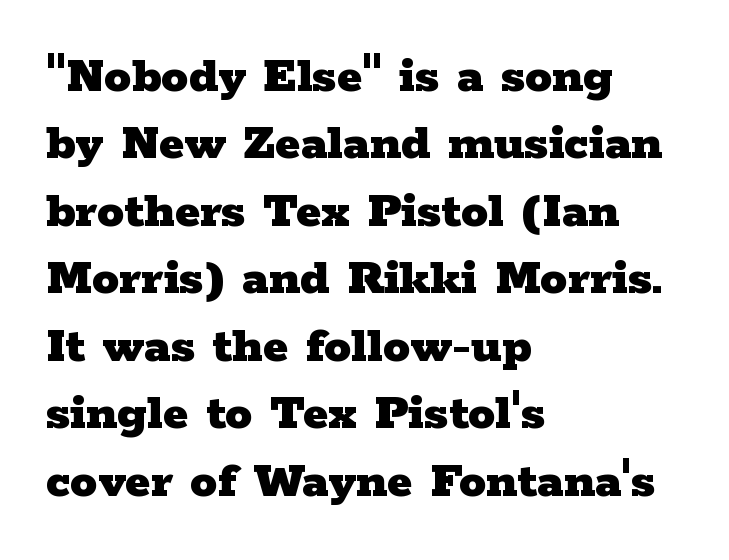
Q: Is the text bold? A: Yes.
Q: Is the text italic (slanted)? A: No, it is upright.
Q: Is the typeface a serif or a sans-serif typeface? A: Serif.
Q: Is the text underlined? A: No.
Q: How is the paragraph aligned? A: Left-aligned.
Q: Is the spacing between letters normal or unusually wide? A: Normal.
Q: Is the spacing between lines tight, normal or loose? A: Normal.
Q: Width (condensed, normal, or wide)? A: Wide.
Q: Stroke contrast? A: Low.
Q: x-height? A: Medium.
Q: Monospaced? A: No.
